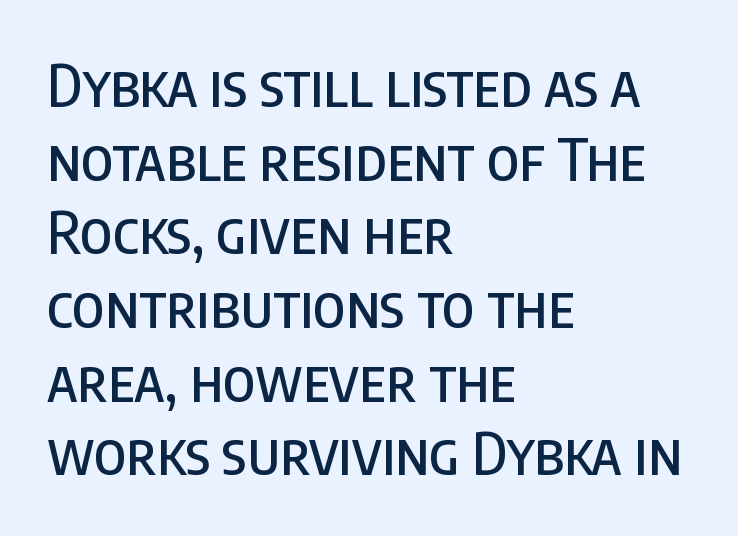
Looks like regular typesetting: each glyph gets only the width it needs. The compositor pushed each line to the left boundary. Between one letter and the next there's only the usual sliver of space. The strip under each line holds only bare page.
